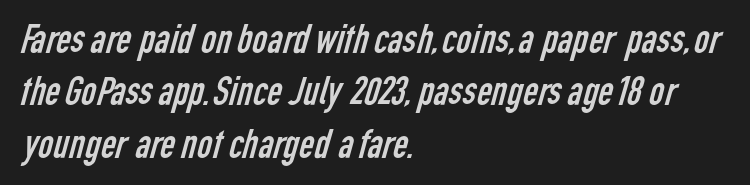
The image shows 41 px regular-weight, condensed sans-serif type; set left-aligned, normal line spacing (1.28x), normal letter spacing, not underlined; low stroke contrast and a medium x-height.
